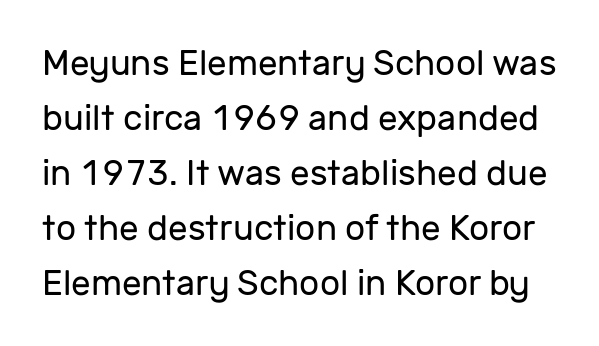
The image shows 35 px regular-weight sans-serif type, upright; set normal line spacing (1.57x), normal letter spacing, not underlined; low stroke contrast and a medium x-height.
